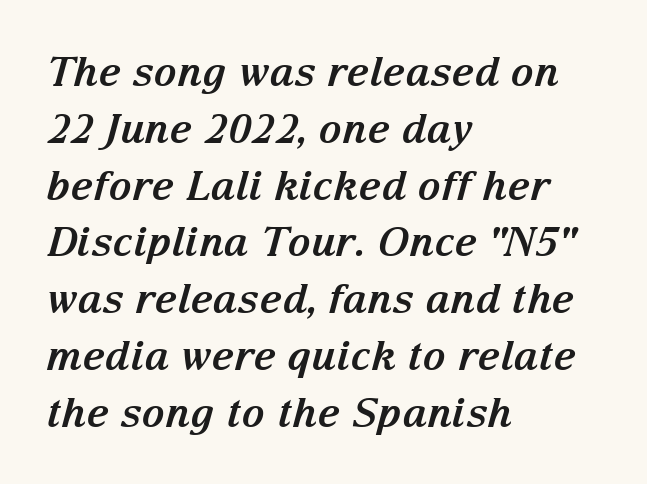
{"serif": "yes", "italic": "yes", "lean": "right", "slant_degrees": 15, "bold": "yes", "weight": "bold", "width": "normal", "stroke_contrast": "medium", "x_height": "medium", "monospaced": "no", "underline": "no", "align": "left", "line_spacing": "normal", "line_spacing_ratio": 1.42, "letter_spacing": "normal", "letter_spacing_em": 0.0, "glyph_px": 40}
